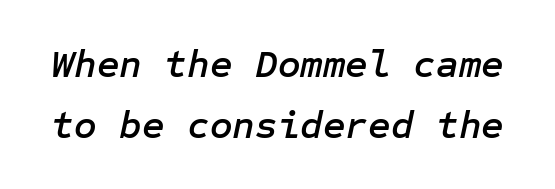
Q: Is the text italic (slanted)? A: Yes, it leans right by about 12 degrees.
Q: Is the text underlined? A: No.
Q: Is the spacing between letters normal or unusually wide? A: Normal.
Q: Is the spacing between lines tight, normal or loose? A: Normal.
Q: Width (condensed, normal, or wide)? A: Normal.
Q: Stroke contrast? A: Low.
Q: x-height? A: Medium.
